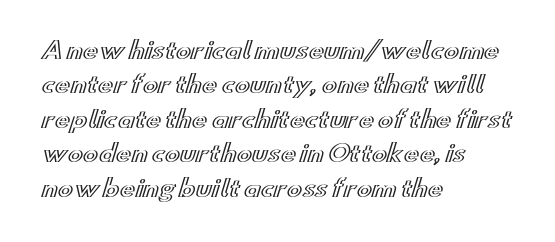
{"underline": "no", "align": "left", "line_spacing": "normal", "line_spacing_ratio": 1.5, "letter_spacing": "normal", "letter_spacing_em": 0.0, "glyph_px": 23}
